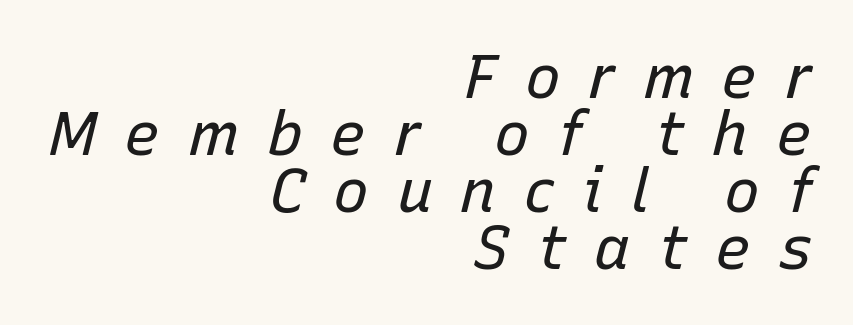
The image shows 60 px regular-weight type, italic (leaning right); set right-aligned, tight line spacing (0.95x), unusually wide letter spacing (+0.46 em), not underlined; low stroke contrast and a medium x-height.
